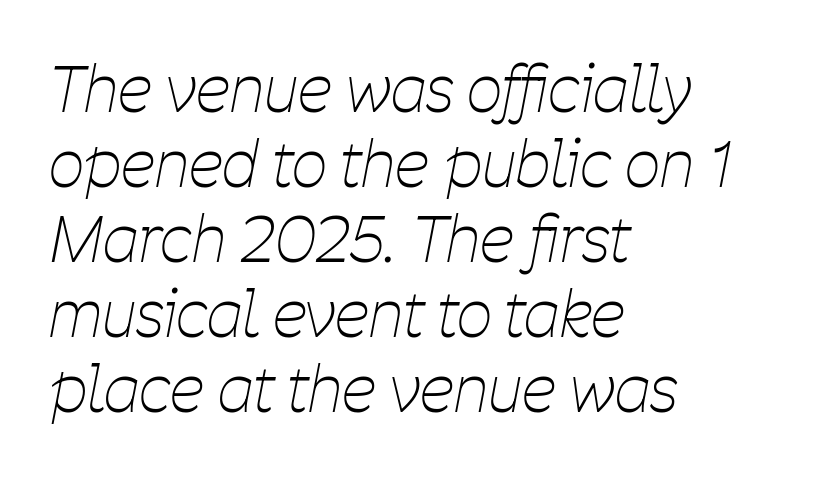
The image shows 62 px thin, condensed type, italic (leaning right); set left-aligned, line spacing 1.21x, normal letter spacing, not underlined; low stroke contrast and a medium x-height.
